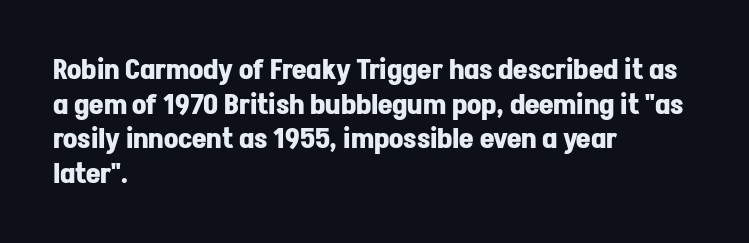
Q: Is the text bold? A: Yes.
Q: Is the text italic (slanted)? A: No, it is upright.
Q: Is the typeface a serif or a sans-serif typeface? A: Sans-serif.
Q: Is the text underlined? A: No.
Q: How is the paragraph aligned? A: Left-aligned.
Q: Is the spacing between letters normal or unusually wide? A: Normal.
Q: Width (condensed, normal, or wide)? A: Normal.
Q: Stroke contrast? A: Low.
Q: x-height? A: Medium.
Q: Monospaced? A: No.
